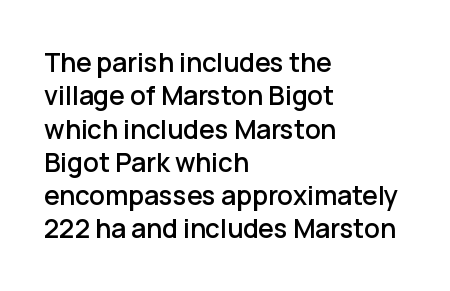
The image shows 26 px text type, upright; set left-aligned, normal line spacing (1.28x), normal letter spacing, not underlined.
